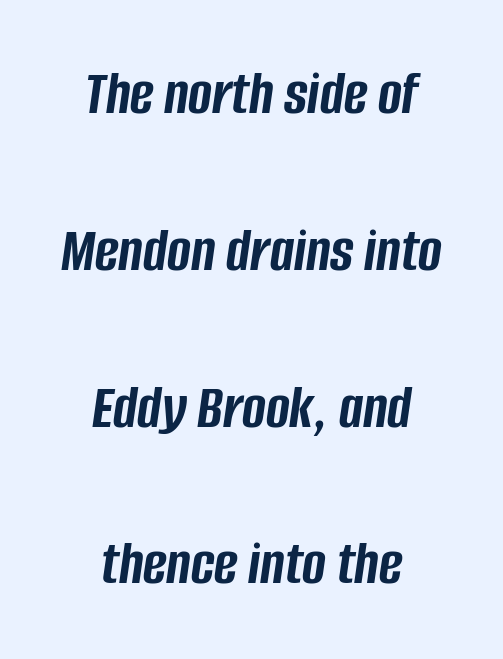
Q: Is the text bold? A: Yes.
Q: Is the text italic (slanted)? A: Yes, it leans right by about 8 degrees.
Q: Is the text underlined? A: No.
Q: How is the paragraph aligned? A: Centered.
Q: Is the spacing between letters normal or unusually wide? A: Normal.
Q: Is the spacing between lines tight, normal or loose? A: Loose.
Q: Width (condensed, normal, or wide)? A: Condensed.
Q: Stroke contrast? A: Low.
Q: x-height? A: Large.
Q: Monospaced? A: No.
